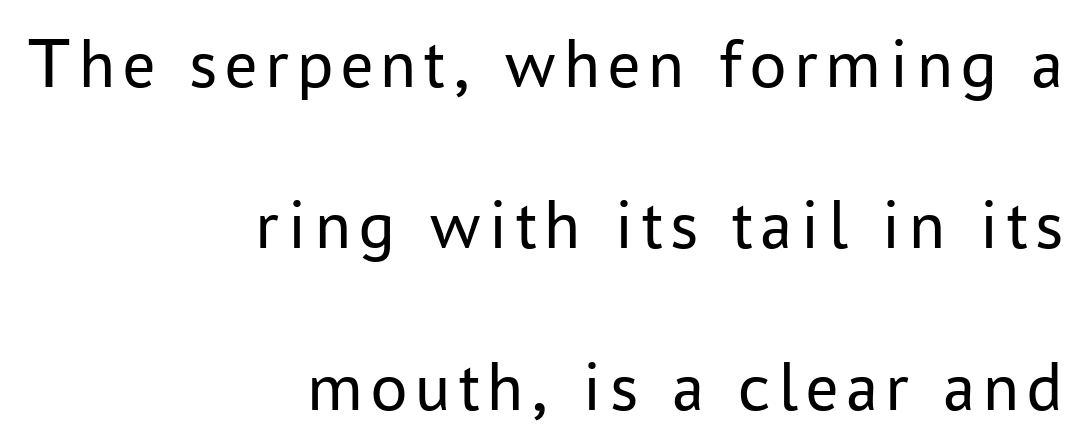
The image shows 72 px regular-weight sans-serif type, upright; set right-aligned, loose line spacing (2.24x), not underlined; low stroke contrast and a medium x-height.
